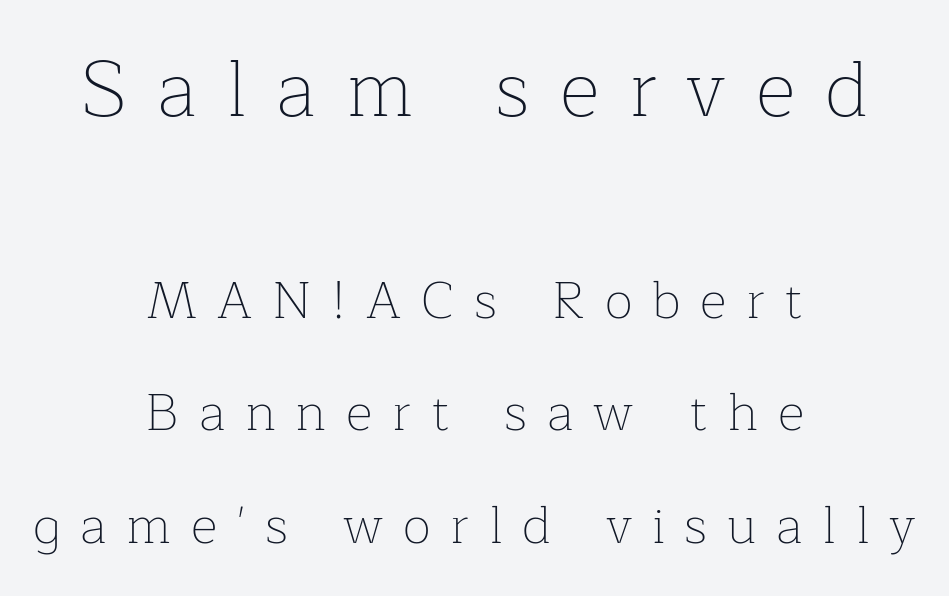
{"serif": "yes", "italic": "no", "bold": "no", "weight": "thin", "width": "normal", "stroke_contrast": "low", "x_height": "medium", "monospaced": "no", "underline": "no", "align": "center", "line_spacing": "loose", "line_spacing_ratio": 2.17, "letter_spacing": "wide", "letter_spacing_em": 0.38, "larger_block": "first", "size_ratio": 1.5, "glyph_px": 78}
